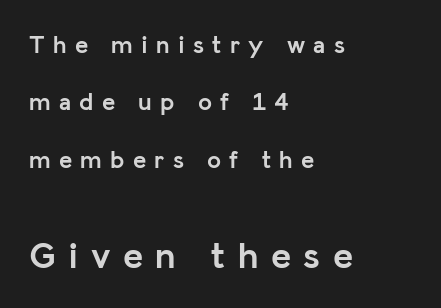
The image shows 38 px semibold sans-serif type, upright; set left-aligned, loose line spacing (2.3x), unusually wide letter spacing (+0.33 em), not underlined; the second (bottom) block is 1.52x larger; low stroke contrast and a medium x-height.
